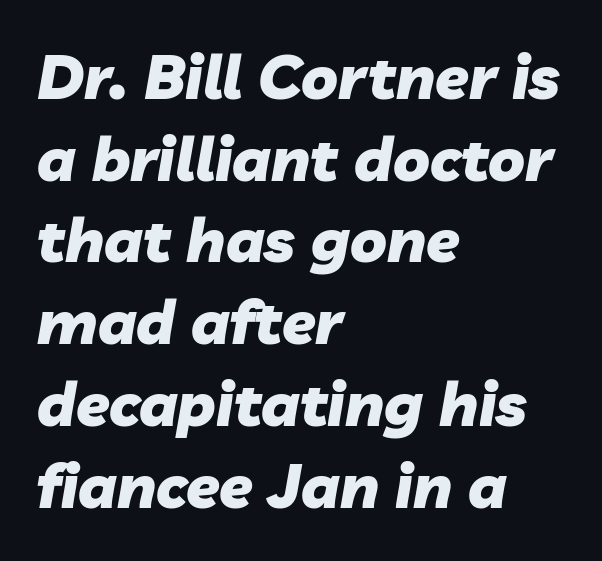
The letterforms sit shoulder to shoulder at normal distance. The face used here is proportionally spaced, like ordinary book or web type. Horizontal alignment here is leftward, the default for most running prose. If you drew a line through each stem, it would be angled. The baseline area is clear. Normally led — the rows are evenly, conventionally spaced.
